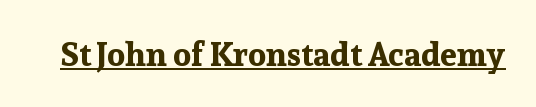
Q: Is the text bold? A: Yes.
Q: Is the text italic (slanted)? A: No, it is upright.
Q: Is the typeface a serif or a sans-serif typeface? A: Serif.
Q: Is the text underlined? A: Yes.
Q: Is the spacing between letters normal or unusually wide? A: Normal.
Q: Width (condensed, normal, or wide)? A: Normal.
Q: Stroke contrast? A: Low.
Q: x-height? A: Medium.
Q: Monospaced? A: No.
